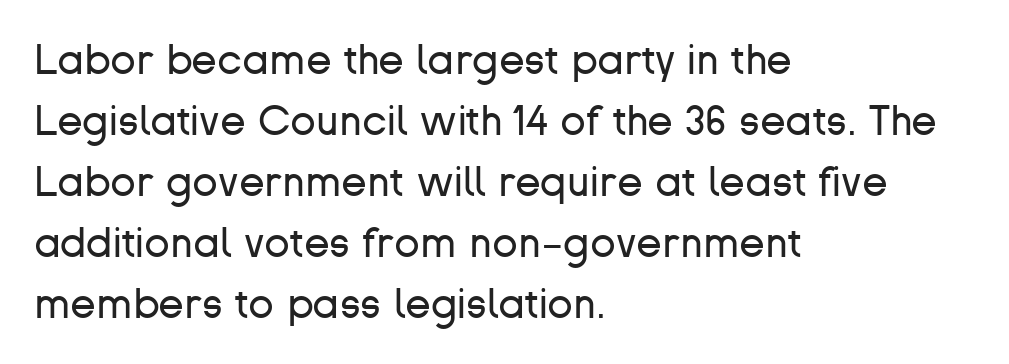
Are there feet on the stems? There aren't — it's a sans. No heavy texture on the line: the type isn't bold. Each letter keeps its own natural width here, so spacing adapts to shape. Notice how the passage keeps a crisp vertical edge on the left only. Anything drawn beneath the words? Only blank space.
